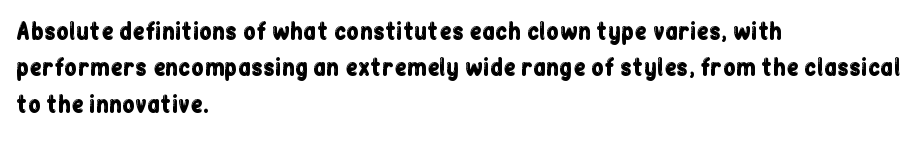
The image shows 23 px text type, upright; set left-aligned, normal line spacing (1.58x), normal letter spacing, not underlined.
